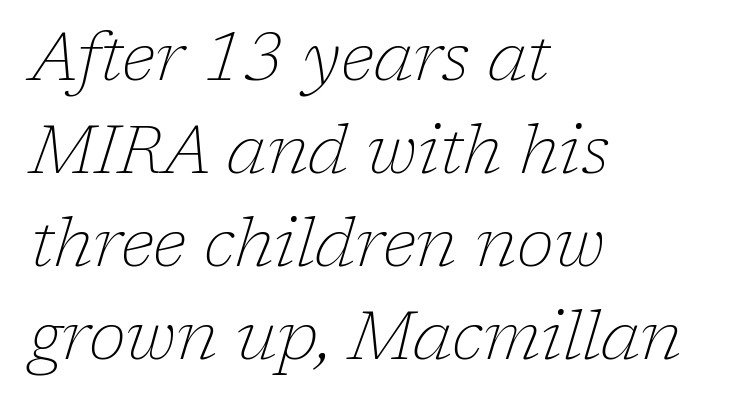
Q: Is the text bold? A: No.
Q: Is the text italic (slanted)? A: Yes, it leans right by about 17 degrees.
Q: Is the typeface a serif or a sans-serif typeface? A: Serif.
Q: Is the text underlined? A: No.
Q: How is the paragraph aligned? A: Left-aligned.
Q: Is the spacing between letters normal or unusually wide? A: Normal.
Q: Is the spacing between lines tight, normal or loose? A: Normal.
Q: Width (condensed, normal, or wide)? A: Normal.
Q: Stroke contrast? A: Low.
Q: x-height? A: Medium.
Q: Monospaced? A: No.
